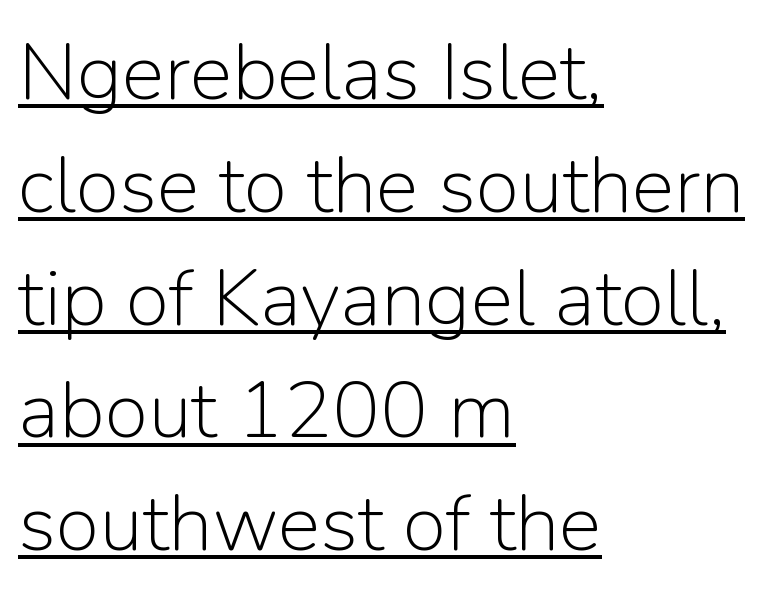
Q: Is the text bold? A: No.
Q: Is the text italic (slanted)? A: No, it is upright.
Q: Is the typeface a serif or a sans-serif typeface? A: Sans-serif.
Q: Is the text underlined? A: Yes.
Q: How is the paragraph aligned? A: Left-aligned.
Q: Is the spacing between letters normal or unusually wide? A: Normal.
Q: Is the spacing between lines tight, normal or loose? A: Normal.
Q: Width (condensed, normal, or wide)? A: Normal.
Q: Stroke contrast? A: Low.
Q: x-height? A: Medium.
Q: Monospaced? A: No.
